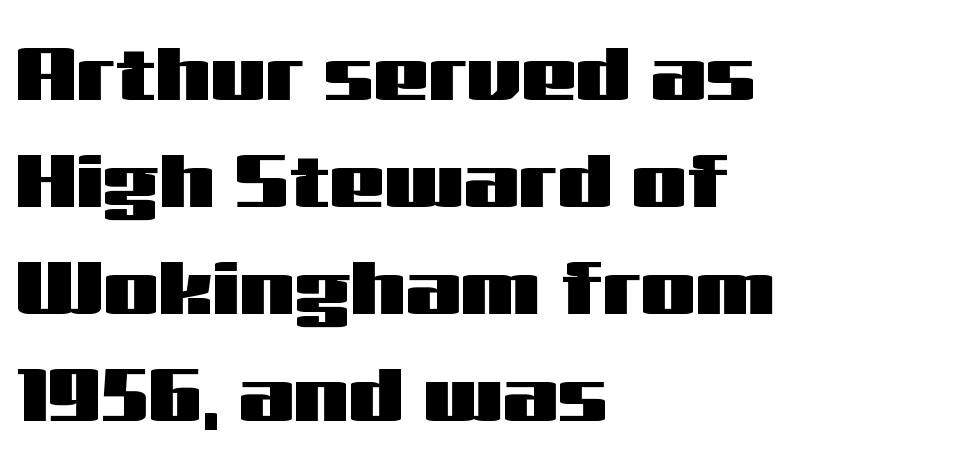
{"serif": "no", "italic": "no", "width": "wide", "stroke_contrast": "medium", "x_height": "medium", "monospaced": "no", "underline": "no", "align": "left", "line_spacing": "normal", "line_spacing_ratio": 1.37, "letter_spacing": "normal", "letter_spacing_em": 0.0, "glyph_px": 78}
